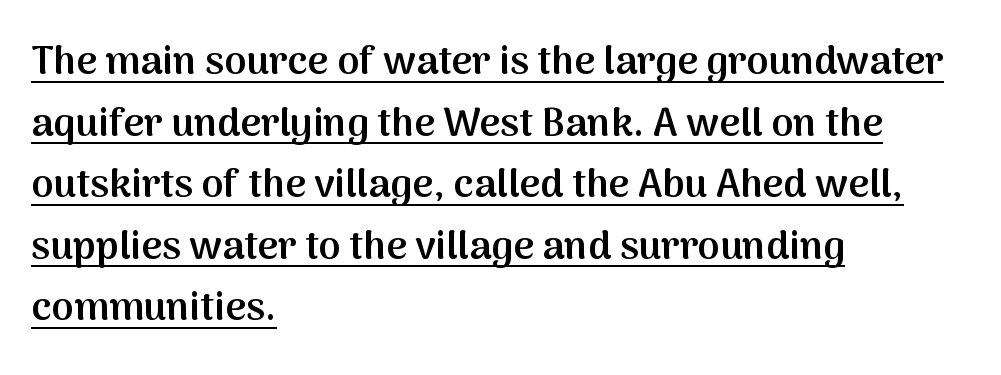
Q: Is the text bold? A: Semi-bold.
Q: Is the text italic (slanted)? A: No, it is upright.
Q: Is the typeface a serif or a sans-serif typeface? A: Sans-serif.
Q: Is the text underlined? A: Yes.
Q: How is the paragraph aligned? A: Left-aligned.
Q: Is the spacing between letters normal or unusually wide? A: Normal.
Q: Is the spacing between lines tight, normal or loose? A: Normal.
Q: Width (condensed, normal, or wide)? A: Normal.
Q: Stroke contrast? A: Medium.
Q: x-height? A: Medium.
Q: Monospaced? A: No.
